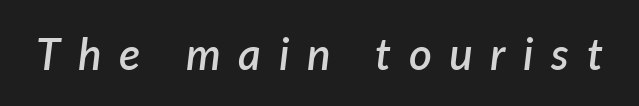
A bit beefed up — I'd call it semibold rather than bold. Think of a printed novel: that variable character pitch is what you see here. Has an underline been added? It has not. Yep, that's italic — everything's leaning. Does extra space separate the letters? Yes, quite a lot of it.
